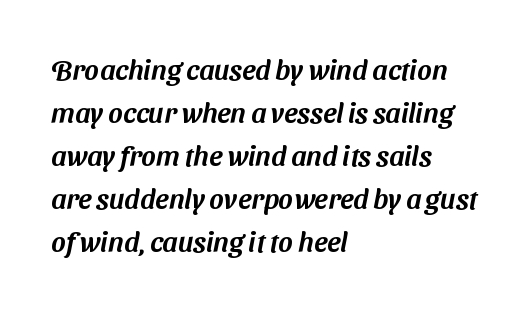
This sample keeps an unexceptional amount of space between lines. Are there feet on the stems? There aren't — it's a sans. Teacher's note: observe the even left margin — that is flush-left alignment. The type is set solid horizontally, with unmodified tracking. Decoration check: the copy has no underline. Is this a fixed-width face? No — the glyphs have proportional, varying widths.
